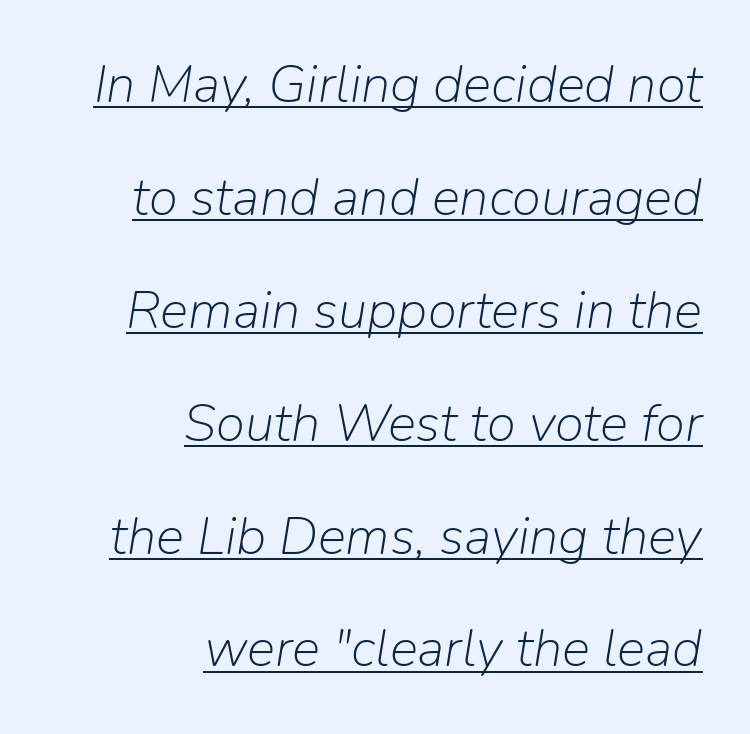
The image shows 53 px light type, italic (leaning right); set right-aligned, loose line spacing (2.13x), normal letter spacing, underlined; low stroke contrast and a medium x-height.
